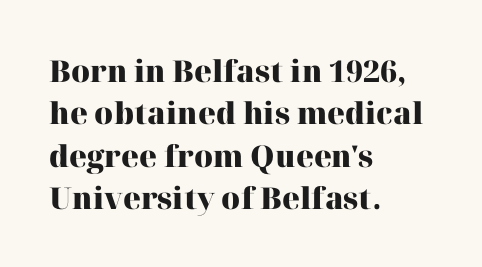
Words float on clear page, feet unadorned. Rendered with straight, roman letterforms. Notice how thick the strokes are: this is what a full bold looks like. Quick note: interline space is typical.
